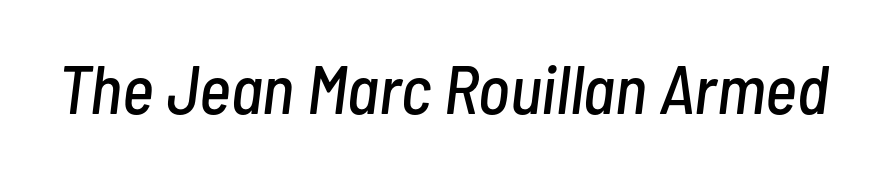
Q: Is the text italic (slanted)? A: Yes, it leans right by about 7 degrees.
Q: Is the text underlined? A: No.
Q: Is the spacing between letters normal or unusually wide? A: Normal.
Q: Width (condensed, normal, or wide)? A: Condensed.
Q: Stroke contrast? A: Low.
Q: x-height? A: Medium.
Q: Monospaced? A: No.
